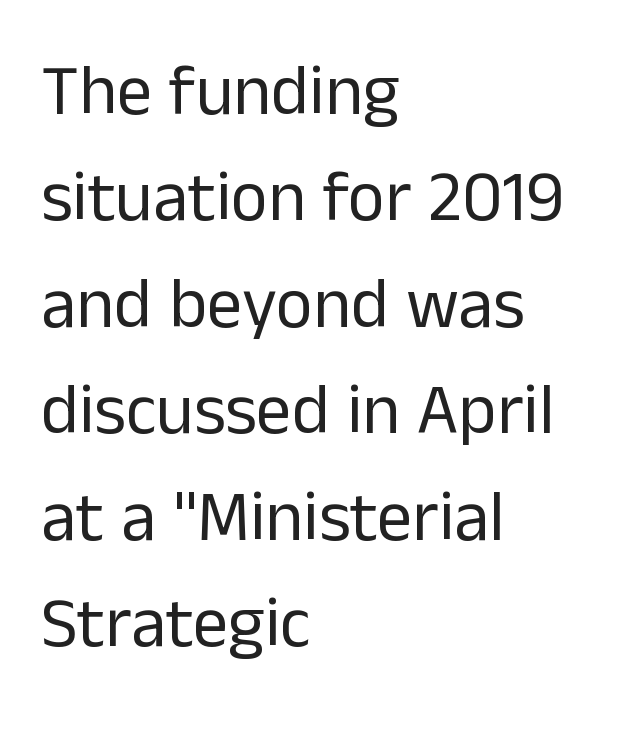
The image shows 71 px regular-weight sans-serif type, upright; set left-aligned, normal line spacing (1.5x), normal letter spacing, not underlined; low stroke contrast and a medium x-height.
